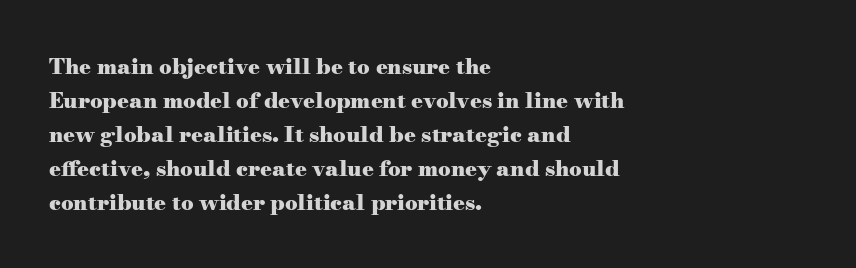
Q: Is the text bold? A: Yes.
Q: Is the text italic (slanted)? A: No, it is upright.
Q: Is the text underlined? A: No.
Q: How is the paragraph aligned? A: Left-aligned.
Q: Is the spacing between letters normal or unusually wide? A: Normal.
Q: Is the spacing between lines tight, normal or loose? A: Normal.
